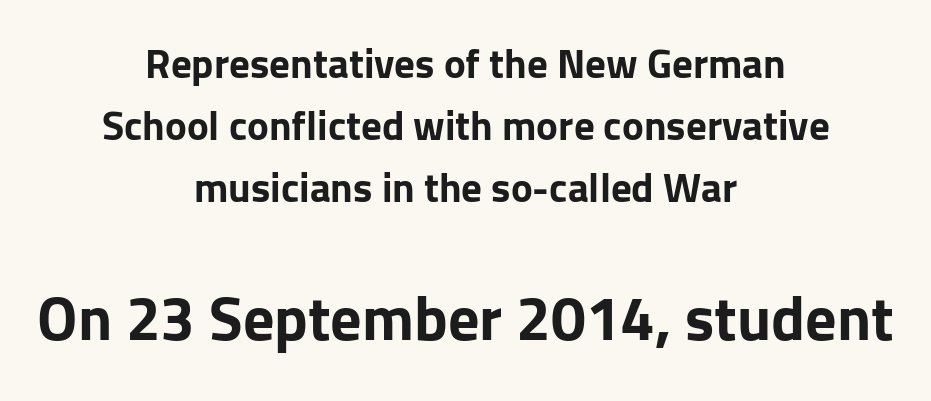
{"serif": "no", "italic": "no", "bold": "yes", "weight": "bold", "width": "normal", "stroke_contrast": "low", "x_height": "medium", "monospaced": "no", "underline": "no", "align": "center", "line_spacing": "normal", "line_spacing_ratio": 1.51, "letter_spacing": "normal", "letter_spacing_em": 0.0, "larger_block": "second", "size_ratio": 1.51, "glyph_px": 62}
